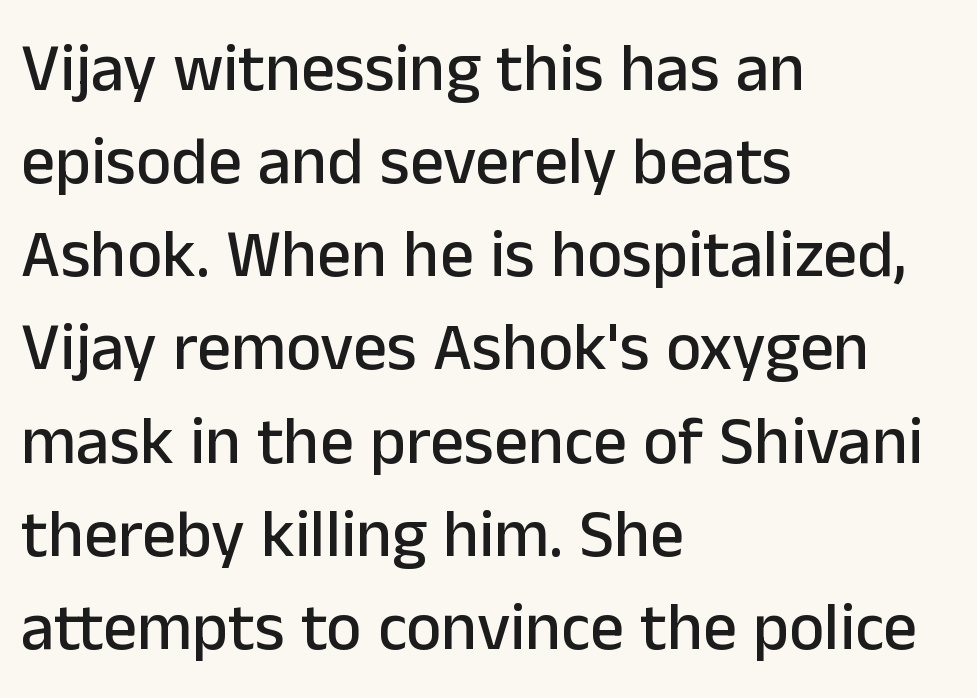
{"serif": "no", "italic": "no", "width": "normal", "stroke_contrast": "low", "x_height": "medium", "monospaced": "no", "underline": "no", "align": "left", "line_spacing": "normal", "line_spacing_ratio": 1.39, "letter_spacing": "normal", "letter_spacing_em": 0.0, "glyph_px": 67}
